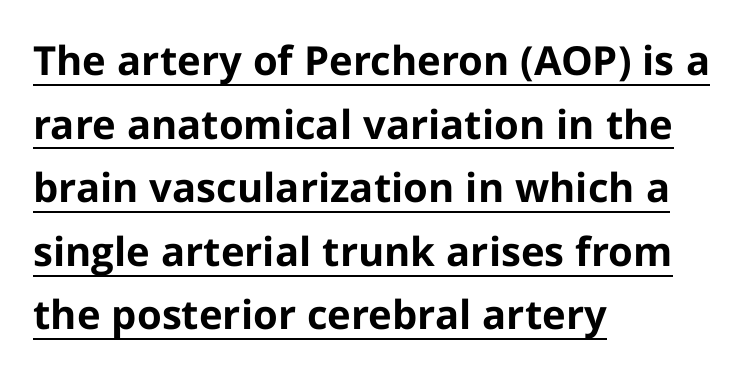
{"serif": "no", "italic": "no", "bold": "yes", "weight": "bold", "width": "normal", "stroke_contrast": "low", "x_height": "medium", "monospaced": "no", "underline": "yes", "align": "left", "line_spacing": "normal", "line_spacing_ratio": 1.59, "letter_spacing": "normal", "letter_spacing_em": 0.0, "glyph_px": 40}
